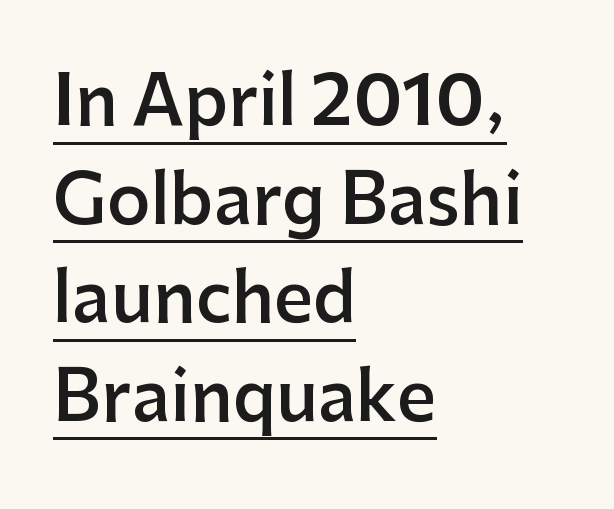
Q: Is the text bold? A: Semi-bold.
Q: Is the text italic (slanted)? A: No, it is upright.
Q: Is the typeface a serif or a sans-serif typeface? A: Sans-serif.
Q: Is the text underlined? A: Yes.
Q: How is the paragraph aligned? A: Left-aligned.
Q: Is the spacing between letters normal or unusually wide? A: Normal.
Q: Is the spacing between lines tight, normal or loose? A: Normal.
Q: Width (condensed, normal, or wide)? A: Normal.
Q: Stroke contrast? A: Low.
Q: x-height? A: Medium.
Q: Monospaced? A: No.
